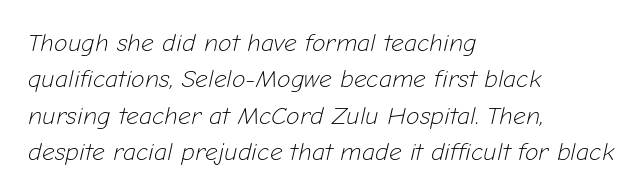
Q: Is the text bold? A: No.
Q: Is the text italic (slanted)? A: Yes, it leans right by about 12 degrees.
Q: Is the text underlined? A: No.
Q: How is the paragraph aligned? A: Left-aligned.
Q: Is the spacing between letters normal or unusually wide? A: Normal.
Q: Is the spacing between lines tight, normal or loose? A: Normal.
